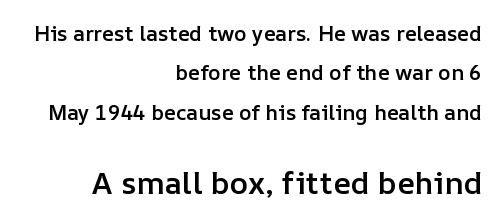
The image shows 31 px semibold type, upright; set right-aligned, line spacing 1.88x, normal letter spacing, not underlined; the second (bottom) block is 1.48x larger; low stroke contrast and a medium x-height.
